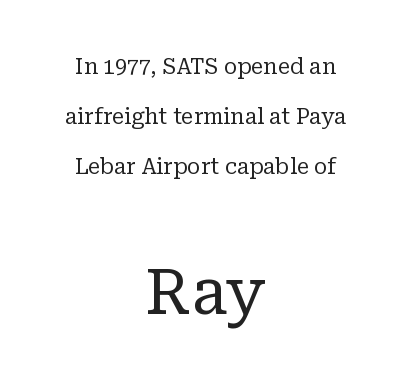
The image shows 63 px regular-weight serif type, upright; set centered, loose line spacing (2.39x), normal letter spacing, not underlined; the second (bottom) block is 3.0x larger; low stroke contrast and a medium x-height.
